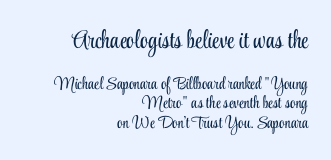
These lines huddle together more closely than default settings would place them. Ink coverage per letter is moderate at most. Here the first block reads like a headline and the second like body copy. How are the letters spaced? Ordinarily, with no added tracking. A bare baseline throughout the passage.
